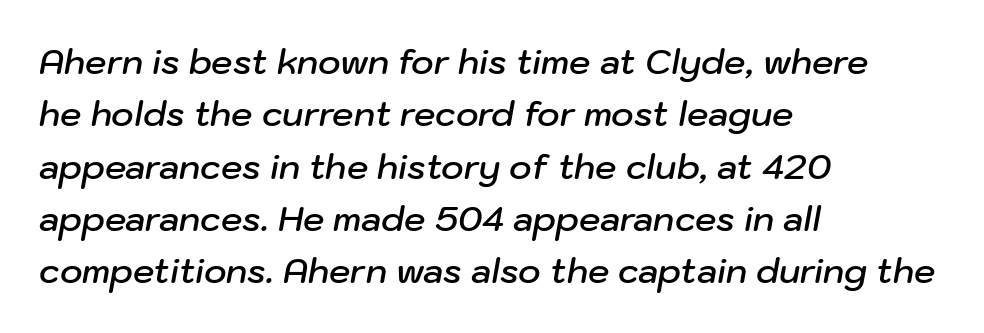
Spacing verdict: proportional, widths tailored to each character. Set as a demibold, roughly 600 on the weight scale. Only glyphs here, with clear space below each row. The vertical gap from one line to the next is medium. The typography opts for an oblique posture over an upright one. Is the block centered? No — it sits flush against the left margin.
